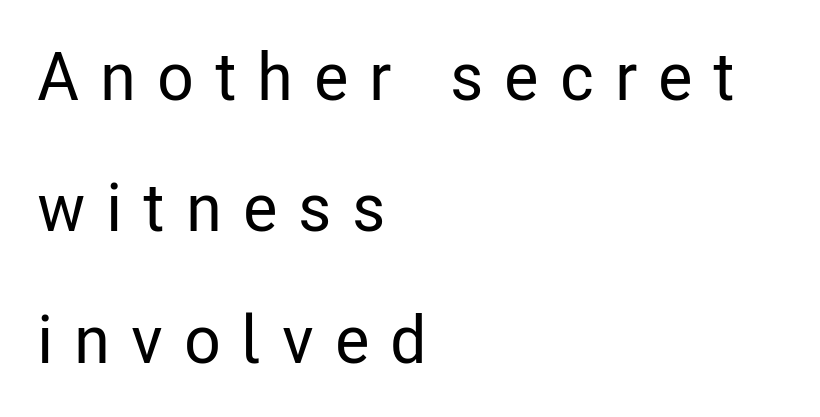
The image shows 67 px condensed sans-serif type, upright; set left-aligned, loose line spacing (1.96x), unusually wide letter spacing (+0.31 em), not underlined; low stroke contrast and a medium x-height.
